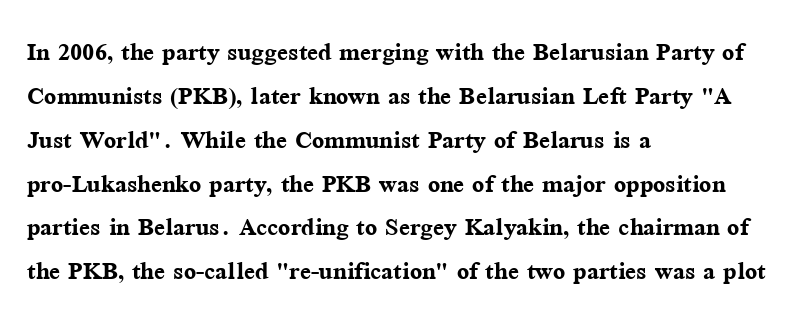
This rendering employs a face with finishing strokes, i.e., a serif. Where is the straight margin? On the left. Strokes here are thick enough to call this a true bold. Character widths vary here, with narrow letters taking less room than wide ones. Tracking here is standard; glyphs follow each other at the usual distance. The space directly below the letters is spotless.
